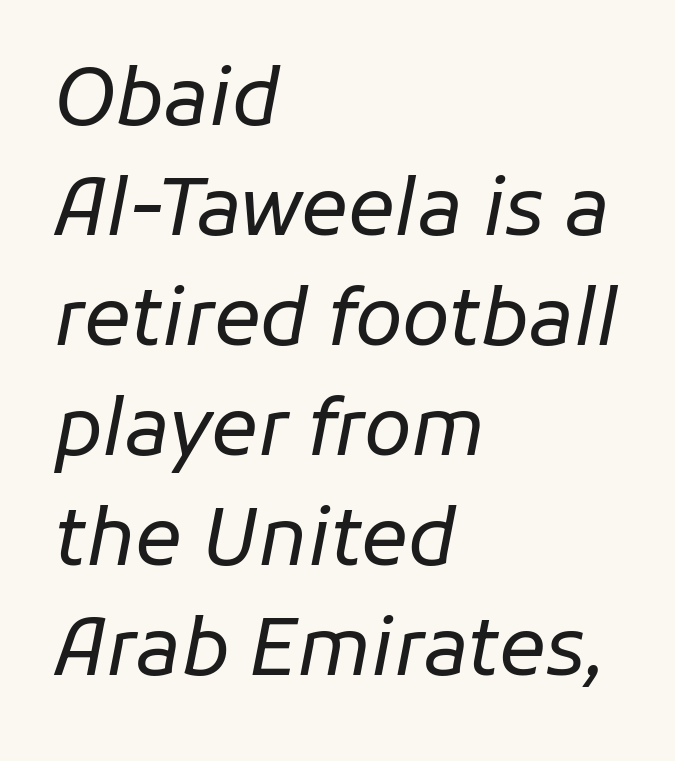
The image shows 78 px regular-weight type, italic (leaning right); set left-aligned, normal line spacing (1.41x), normal letter spacing, not underlined; low stroke contrast and a medium x-height.
